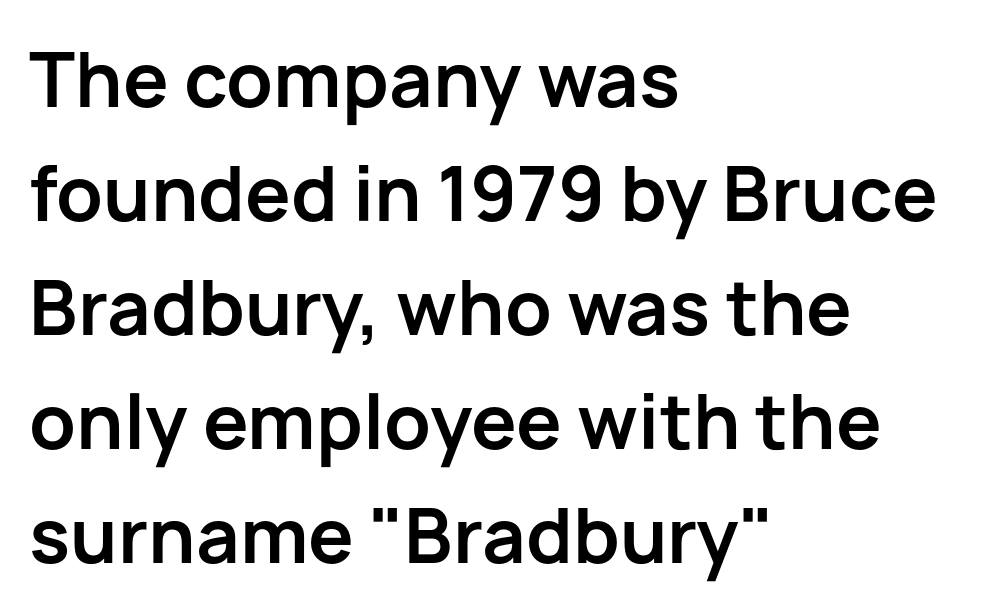
The image shows 73 px bold sans-serif type, upright; set left-aligned, normal line spacing (1.56x), normal letter spacing, not underlined; low stroke contrast and a medium x-height.
